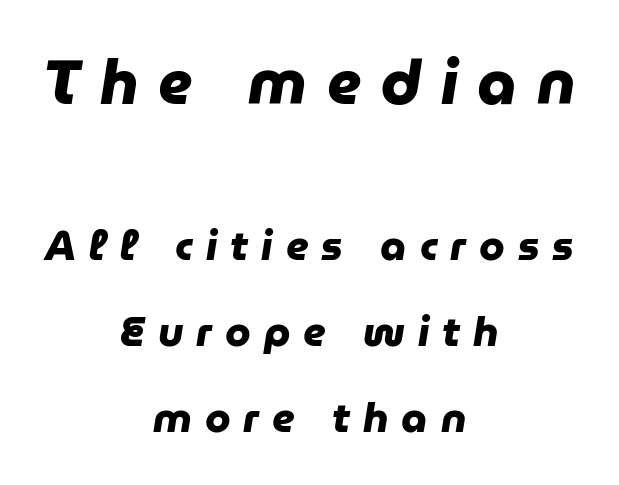
Serif or sans? Sans — the stroke terminals are bare. Each glyph is drawn with heavy, bold strokes. The baseline area is clear. Which chunk is bigger? The first one — the top block dwarfs the bottom.
